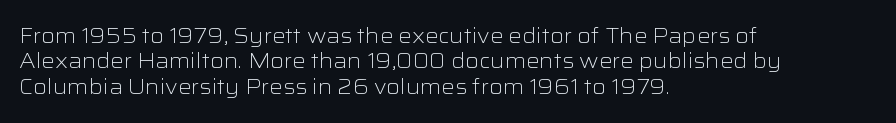
The image shows 21 px text type, upright; set left-aligned, line spacing 1.21x, normal letter spacing, not underlined.
